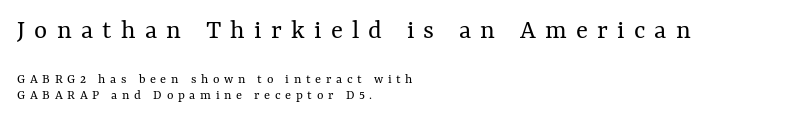
The image shows 28 px regular-weight type, upright; set left-aligned, line spacing 1.16x, unusually wide letter spacing (+0.33 em), not underlined; the first (top) block is 2.0x larger; medium stroke contrast and a medium x-height.
